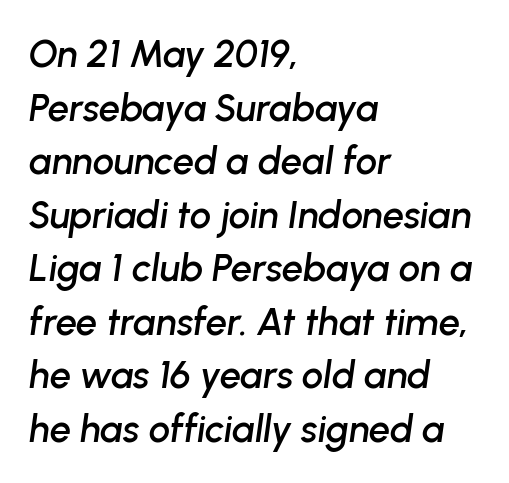
The image shows 38 px text type, italic (leaning right); set left-aligned, normal line spacing (1.41x), normal letter spacing, not underlined; low stroke contrast and a medium x-height.
